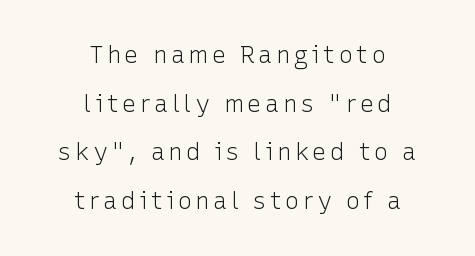
The image shows 24 px text type, upright; set centered, loose line spacing (2.03x), not underlined.
